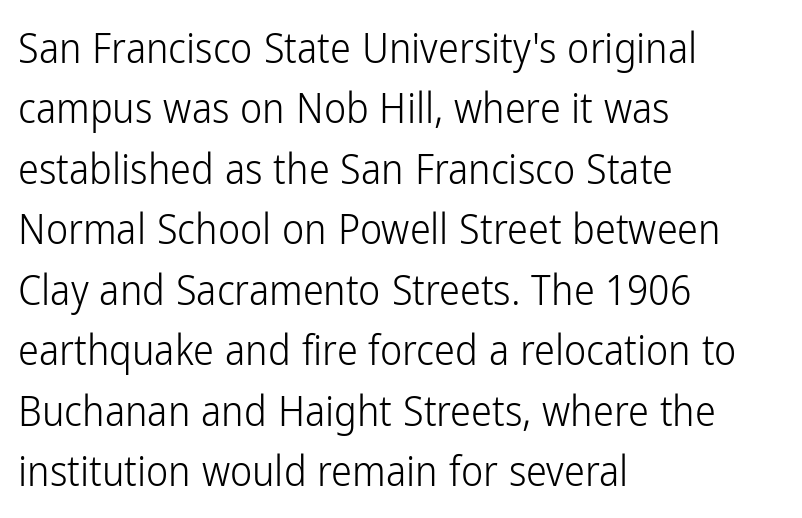
Words appear dense and cohesive because spacing is normal. Regular leading. Each letter keeps its own natural width here, so spacing adapts to shape. The characters are drawn with everyday or finer stroke widths.
